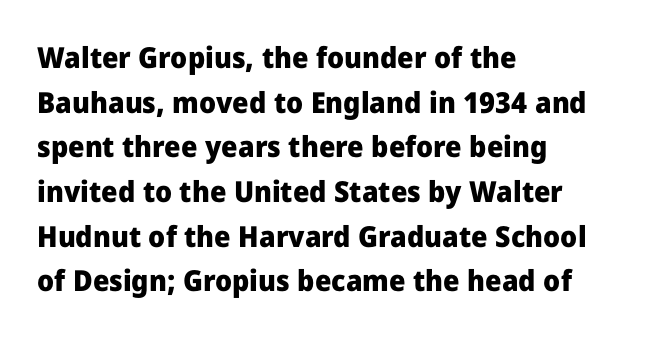
Compared with an ordinary text face, these strokes are far heavier — a full bold. One-word summary of the alignment: left. Looks like regular typesetting: each glyph gets only the width it needs. The passage shown is typeset with a sans-serif family. This is the regular roman posture of the typeface. Observe the ordinary spacing: letters are neighbours, not strangers.
